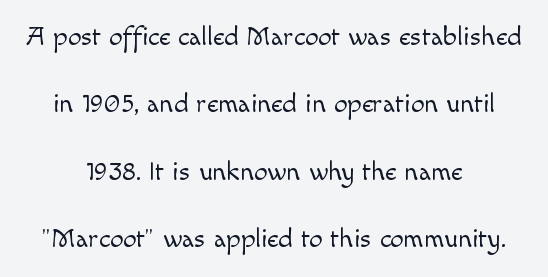
{"italic": "no", "bold": "no", "underline": "no", "align": "center", "line_spacing": "loose", "line_spacing_ratio": 2.5, "letter_spacing": "normal", "letter_spacing_em": 0.0, "glyph_px": 27}
